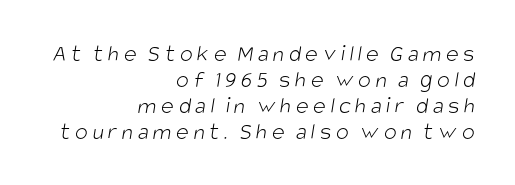
Leftover space on each line is placed entirely before the opening word. Honestly, the rows look squashed on top of each other. Weight: not bold — regular or lighter. Underlining? Definitely not there.
